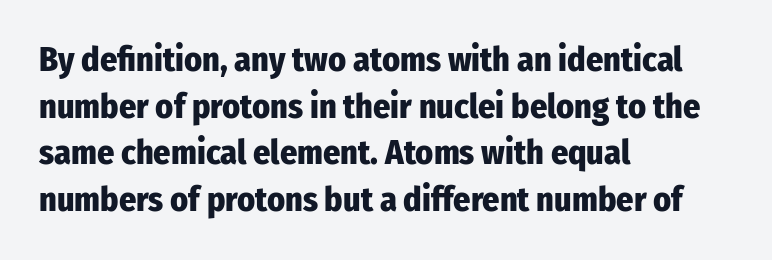
Descender tails drop into unmarked territory. The rendering uses natural spacing where letterforms have individual widths. The font is running at its bold setting. Look at the bottom of the vertical strokes: they stop flat, with no serifs. Default kerning and tracking; the words read as compact shapes.
